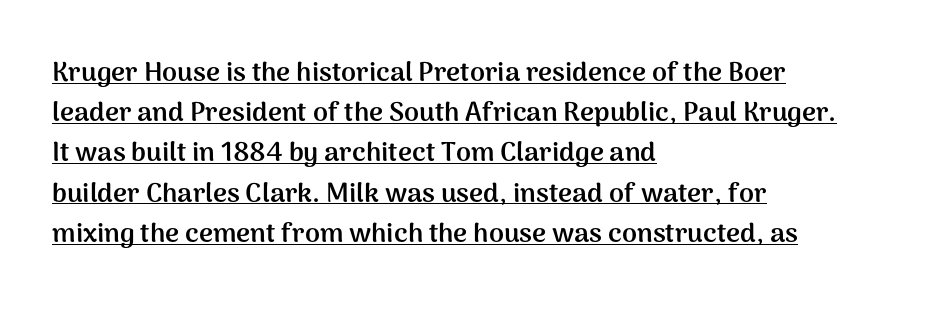
The image shows 27 px bold type, upright; set left-aligned, normal line spacing (1.49x), normal letter spacing, underlined.
